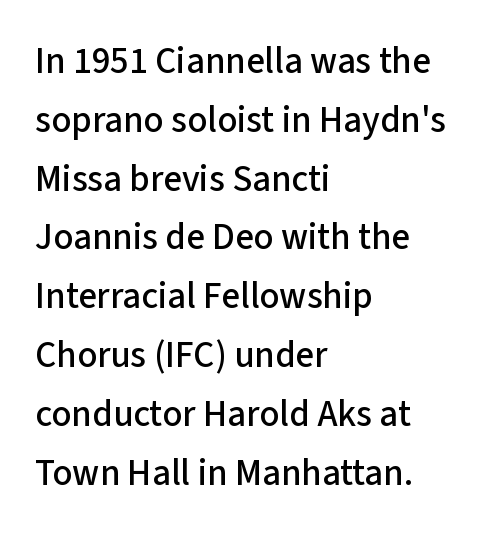
Q: Is the text italic (slanted)? A: No, it is upright.
Q: Is the typeface a serif or a sans-serif typeface? A: Sans-serif.
Q: Is the text underlined? A: No.
Q: How is the paragraph aligned? A: Left-aligned.
Q: Is the spacing between letters normal or unusually wide? A: Normal.
Q: Is the spacing between lines tight, normal or loose? A: Normal.
Q: Width (condensed, normal, or wide)? A: Normal.
Q: Stroke contrast? A: Low.
Q: x-height? A: Medium.
Q: Monospaced? A: No.
